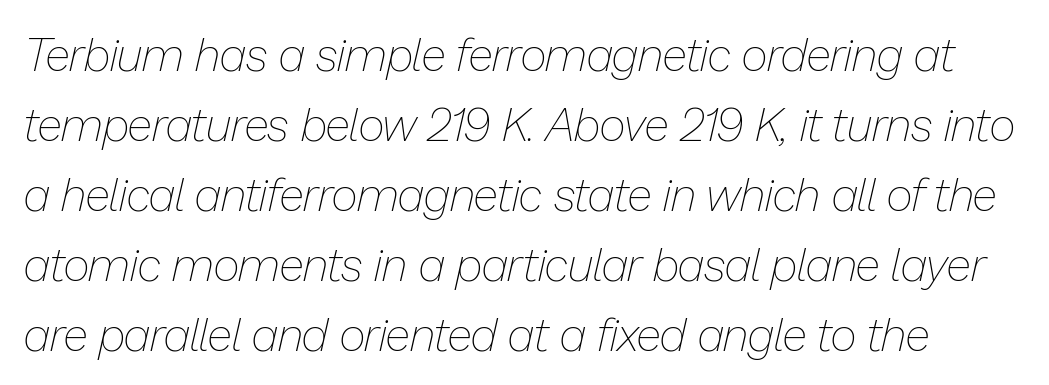
{"italic": "yes", "lean": "right", "slant_degrees": 13, "bold": "no", "weight": "thin", "width": "normal", "stroke_contrast": "low", "x_height": "medium", "monospaced": "no", "underline": "no", "line_spacing": "normal", "line_spacing_ratio": 1.52, "letter_spacing": "normal", "letter_spacing_em": 0.0, "glyph_px": 46}
